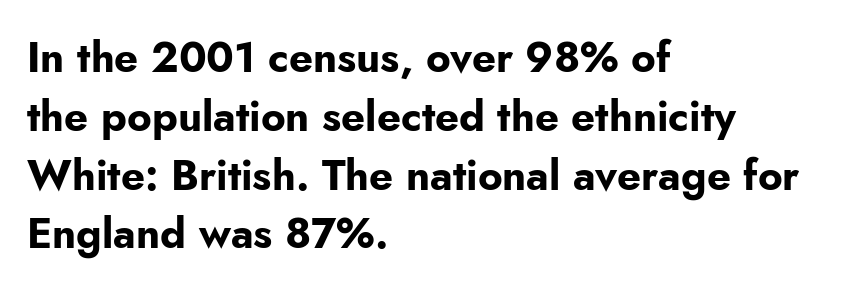
The image shows 42 px bold sans-serif type, upright; set left-aligned, normal line spacing (1.4x), normal letter spacing, not underlined; low stroke contrast and a small x-height.
